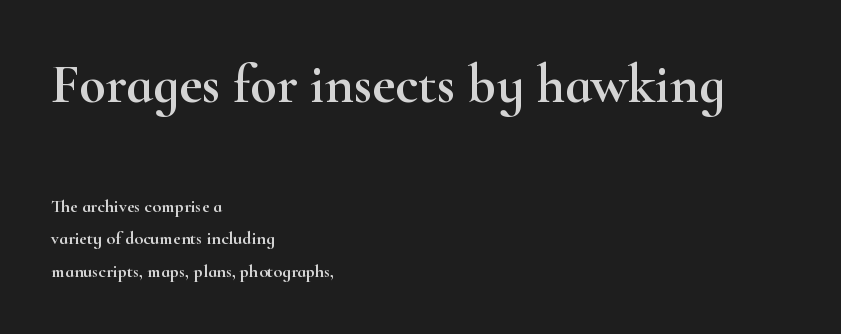
The image shows 55 px wide serif type, upright; set left-aligned, line spacing 1.81x, normal letter spacing, not underlined; the first (top) block is 3.06x larger; high stroke contrast and a small x-height.
